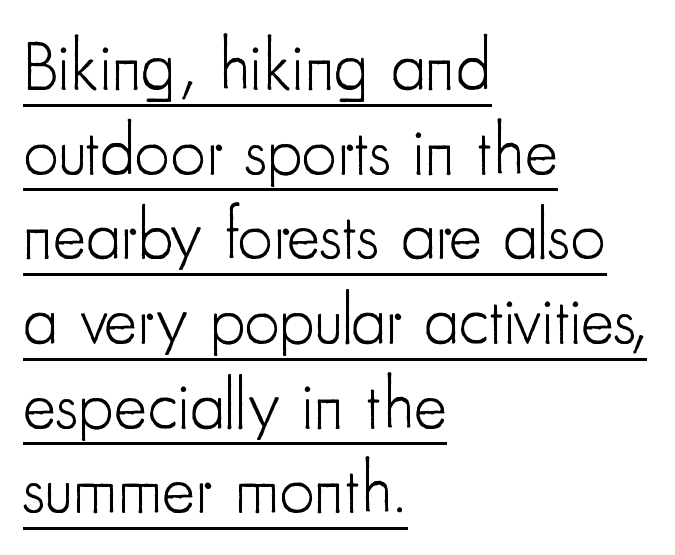
Q: Is the text bold? A: No.
Q: Is the text italic (slanted)? A: No, it is upright.
Q: Is the typeface a serif or a sans-serif typeface? A: Sans-serif.
Q: Is the text underlined? A: Yes.
Q: How is the paragraph aligned? A: Left-aligned.
Q: Is the spacing between letters normal or unusually wide? A: Normal.
Q: Width (condensed, normal, or wide)? A: Condensed.
Q: Stroke contrast? A: Low.
Q: x-height? A: Small.
Q: Monospaced? A: No.
